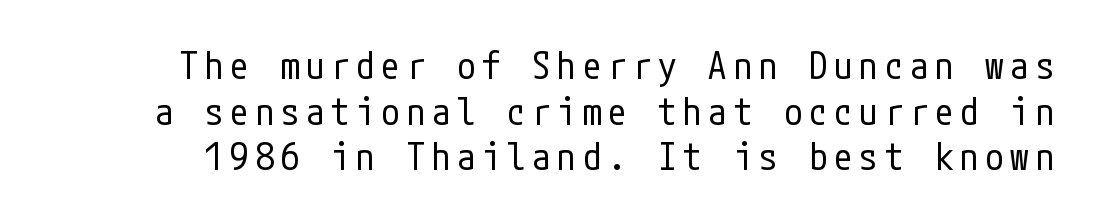
The image shows 37 px regular-weight, condensed sans-serif type, upright; set line spacing 1.23x, not underlined; low stroke contrast and a medium x-height.
